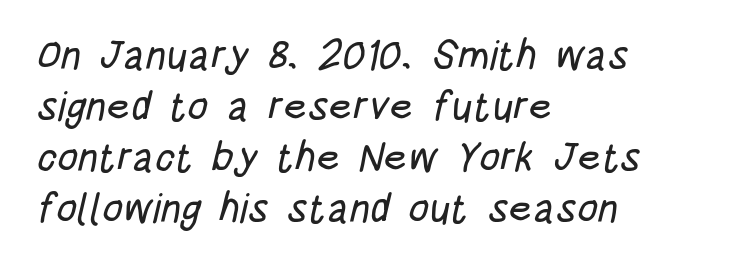
The image shows 41 px condensed sans-serif type; set left-aligned, line spacing 1.24x, normal letter spacing, not underlined; low stroke contrast and a large x-height.
